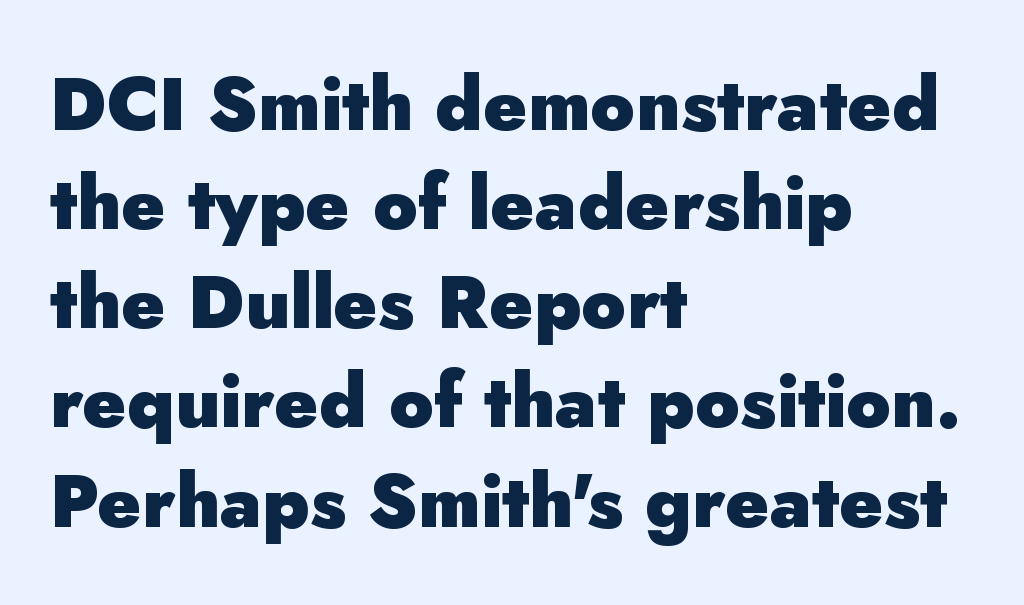
The typeface chosen for these lines omits serifs. Do the characters align in a grid? No, the font is proportional. Nope, not italic — everything's standing straight. Short note: letters normally spaced. Normally led — the rows are evenly, conventionally spaced.
